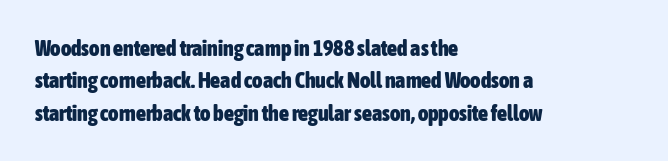
{"italic": "no", "bold": "yes", "underline": "no", "align": "left", "line_spacing": "normal", "line_spacing_ratio": 1.47, "letter_spacing": "normal", "letter_spacing_em": 0.0, "glyph_px": 22}
